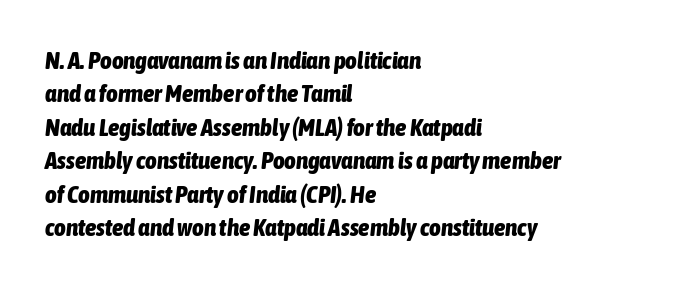
Quick note: underline off. The passage shown stacks its lines at a standard gap. Weight check: bold — yes, fully. Typeset ragged right — the left edge is the straight one. Words appear dense and cohesive because spacing is normal. This is oblique type, the kind used for emphasis or titles.
